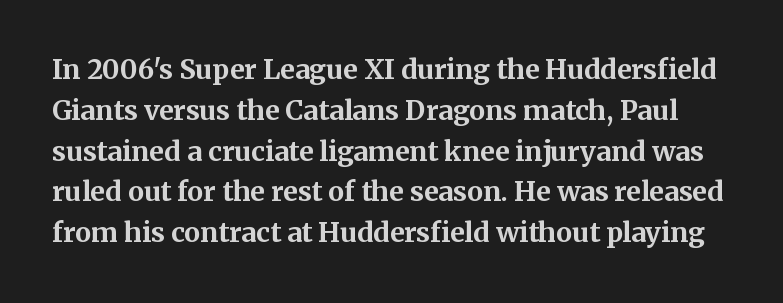
Q: Is the text bold? A: Yes.
Q: Is the text italic (slanted)? A: No, it is upright.
Q: Is the text underlined? A: No.
Q: Is the spacing between letters normal or unusually wide? A: Normal.
Q: Is the spacing between lines tight, normal or loose? A: Normal.
